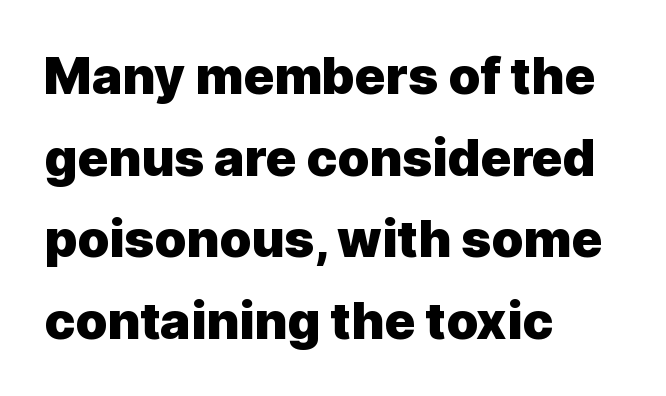
The image shows 51 px heavy sans-serif type, upright; set left-aligned, normal line spacing (1.6x), normal letter spacing, not underlined; a medium x-height.
